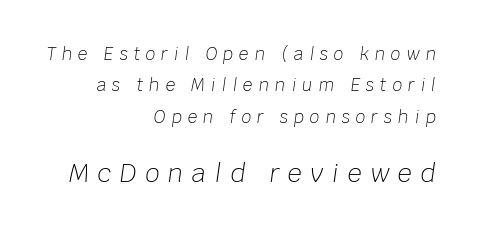
The rendering applies a slant to the glyphs. The text block is weighted toward the right margin, trailing off unevenly leftward. The rendering enlarges the type as you move from the upper chunk to the lower. A light-to-regular cut is what we see here. A clean baseline with only descenders dipping below it.
